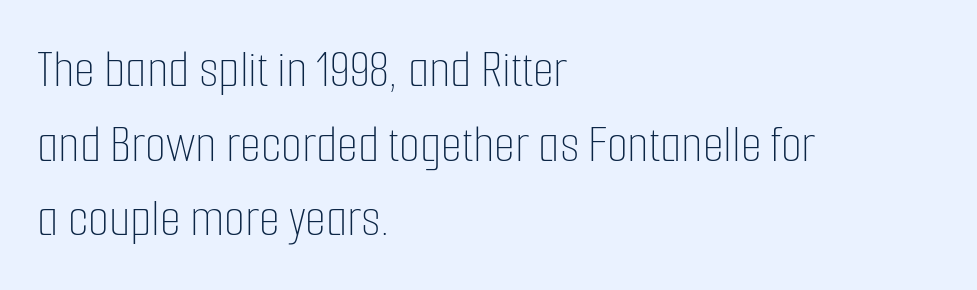
The image shows 54 px thin, condensed type, upright; set left-aligned, normal line spacing (1.38x), normal letter spacing, not underlined; low stroke contrast and a medium x-height.
